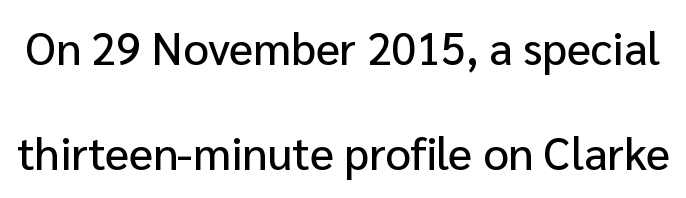
The image shows 45 px sans-serif type, upright; set loose line spacing (2.34x), normal letter spacing, not underlined; low stroke contrast and a medium x-height.
